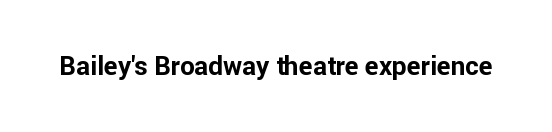
{"italic": "no", "bold": "yes", "underline": "no", "letter_spacing": "normal", "letter_spacing_em": 0.0, "glyph_px": 26}
